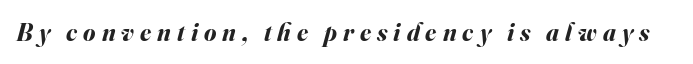
The horizontal fit of the characters is loose and conspicuously gappy. You can tell it's italic because the verticals aren't actually vertical. The specimen omits any rule beneath the text block's lines. Summary of weight: heavy, a full bold.
